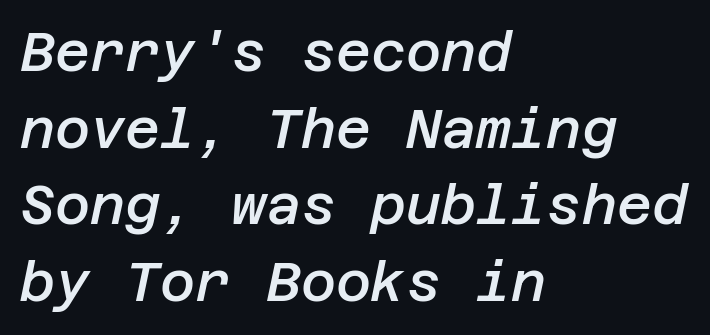
The image shows 54 px semibold type, italic (leaning right); set left-aligned, normal line spacing (1.42x), normal letter spacing, not underlined; low stroke contrast and a large x-height.
